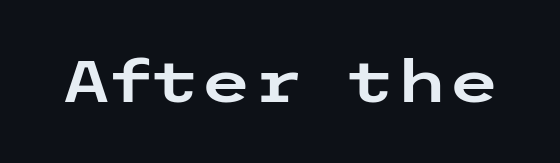
Q: Is the text italic (slanted)? A: No, it is upright.
Q: Is the typeface a serif or a sans-serif typeface? A: Sans-serif.
Q: Is the text underlined? A: No.
Q: Is the spacing between letters normal or unusually wide? A: Normal.
Q: Width (condensed, normal, or wide)? A: Wide.
Q: Stroke contrast? A: Low.
Q: x-height? A: Medium.
